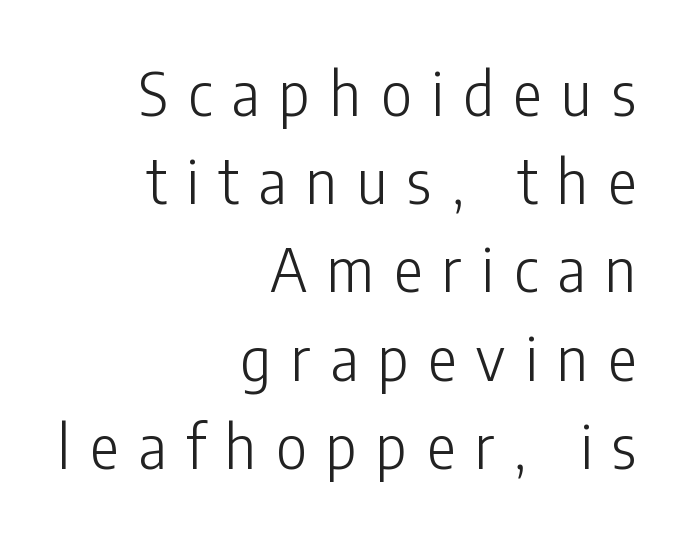
The image shows 60 px light, condensed sans-serif type, upright; set right-aligned, normal line spacing (1.47x), unusually wide letter spacing (+0.33 em), not underlined; low stroke contrast and a medium x-height.
